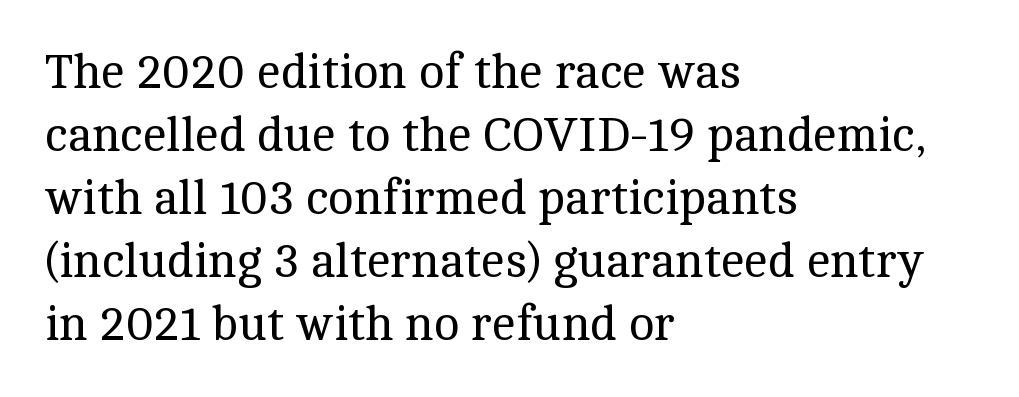
No chunkiness to these letters — they're not bold. Proportional: the letters do not fall into vertical columns. Caption: multi-line text, flush left, ragged right. Is there any slant? The stems are plumb. Beneath every word, the page is bare. This sample uses plain, unmodified letter spacing.
